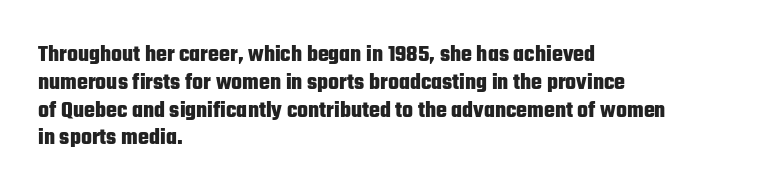
{"italic": "no", "bold": "yes", "underline": "no", "align": "left", "line_spacing_ratio": 1.21, "letter_spacing": "normal", "letter_spacing_em": 0.0, "glyph_px": 23}
